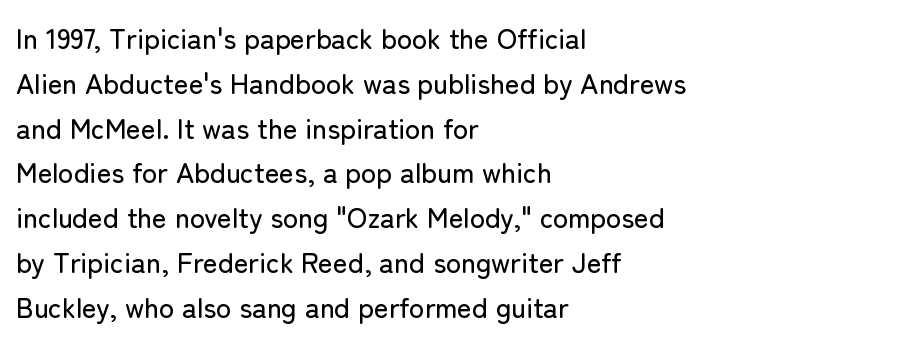
Letterform terminals end flat and unadorned throughout the passage. Here the glyphs are tracked normally, forming tight word shapes. Each row of text sits above clean, open space. Tall strokes in this sample are plumb rather than angled.
